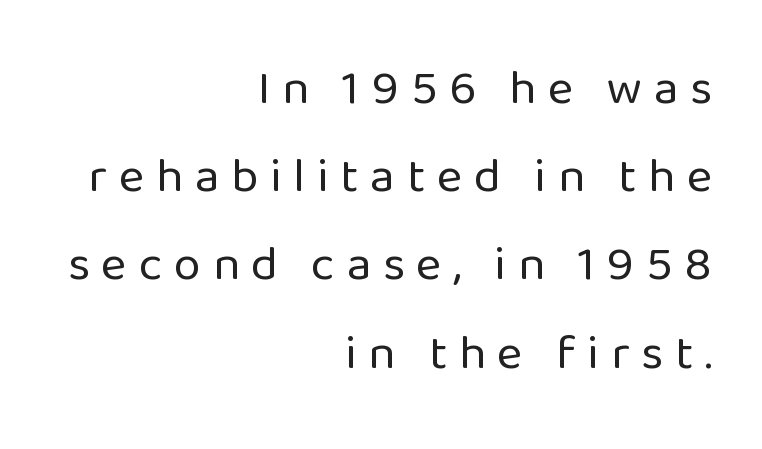
Q: Is the text bold? A: No.
Q: Is the text italic (slanted)? A: No, it is upright.
Q: Is the typeface a serif or a sans-serif typeface? A: Sans-serif.
Q: Is the text underlined? A: No.
Q: How is the paragraph aligned? A: Right-aligned.
Q: Is the spacing between letters normal or unusually wide? A: Unusually wide.
Q: Width (condensed, normal, or wide)? A: Normal.
Q: Stroke contrast? A: Low.
Q: x-height? A: Medium.
Q: Monospaced? A: No.
